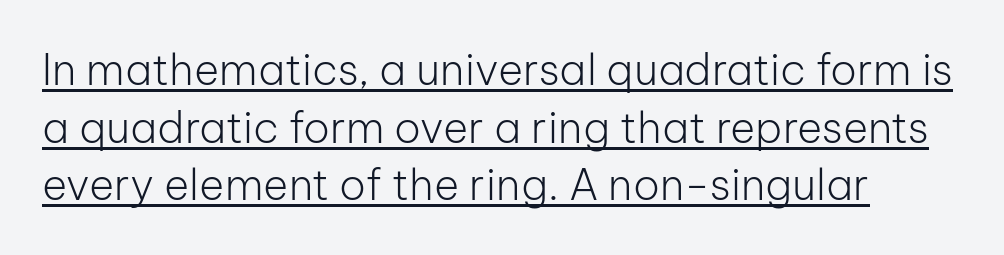
The image shows 43 px light sans-serif type, upright; set left-aligned, normal line spacing (1.34x), normal letter spacing, underlined; low stroke contrast and a medium x-height.
